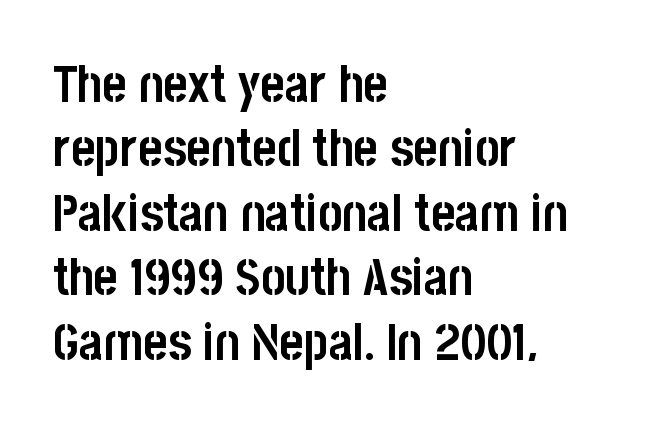
{"serif": "no", "italic": "no", "bold": "yes", "weight": "semibold", "width": "condensed", "stroke_contrast": "low", "x_height": "large", "monospaced": "no", "underline": "no", "align": "left", "line_spacing_ratio": 1.24, "letter_spacing": "normal", "letter_spacing_em": 0.0, "glyph_px": 52}
